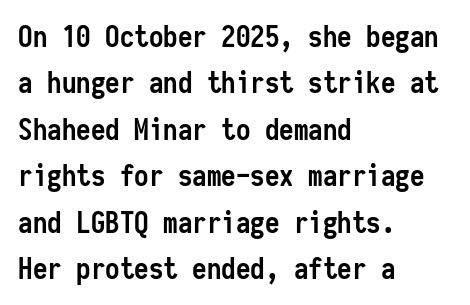
Q: Is the text bold? A: Yes.
Q: Is the text italic (slanted)? A: No, it is upright.
Q: Is the typeface a serif or a sans-serif typeface? A: Sans-serif.
Q: Is the text underlined? A: No.
Q: How is the paragraph aligned? A: Left-aligned.
Q: Is the spacing between letters normal or unusually wide? A: Normal.
Q: Is the spacing between lines tight, normal or loose? A: Normal.
Q: Width (condensed, normal, or wide)? A: Condensed.
Q: Stroke contrast? A: Low.
Q: x-height? A: Medium.
Q: Monospaced? A: Yes.
